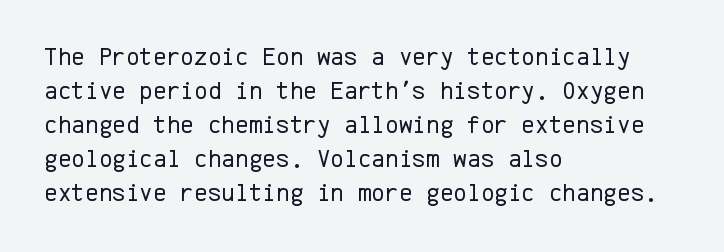
Descenders are the only things crossing below the line. All the whitespace from short lines collects on the right. Characters remain perfectly vertical along every line. The letters sit at their default tracking, neither squeezed nor spread.
